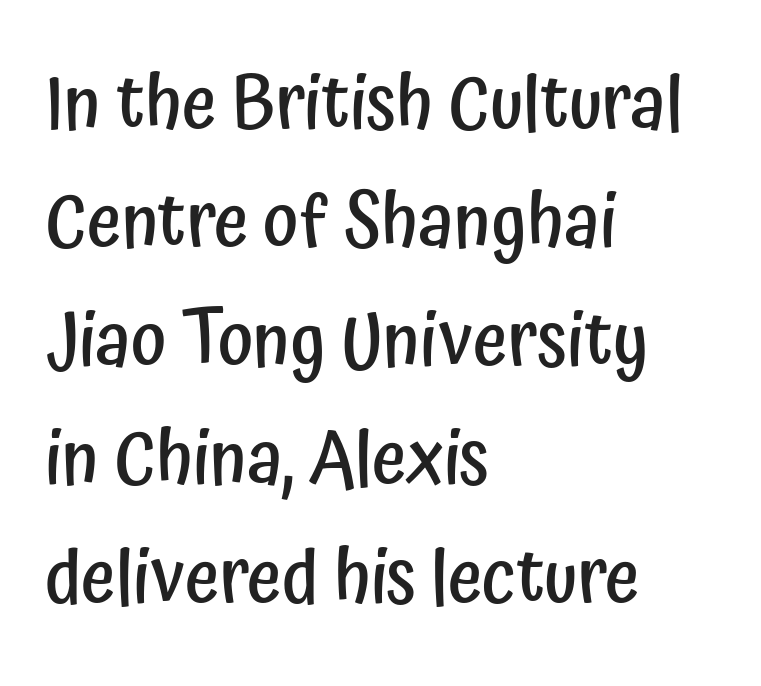
Q: Is the text bold? A: Semi-bold.
Q: Is the text italic (slanted)? A: No, it is upright.
Q: Is the typeface a serif or a sans-serif typeface? A: Sans-serif.
Q: Is the text underlined? A: No.
Q: How is the paragraph aligned? A: Left-aligned.
Q: Is the spacing between letters normal or unusually wide? A: Normal.
Q: Is the spacing between lines tight, normal or loose? A: Normal.
Q: Width (condensed, normal, or wide)? A: Condensed.
Q: Stroke contrast? A: Low.
Q: x-height? A: Medium.
Q: Monospaced? A: No.
